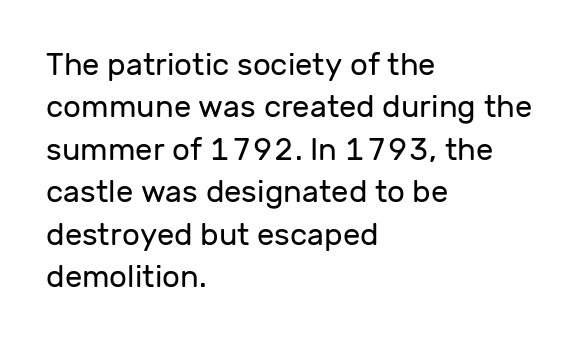
The image shows 31 px regular-weight sans-serif type, upright; set left-aligned, normal line spacing (1.37x), normal letter spacing, not underlined; low stroke contrast and a medium x-height.
